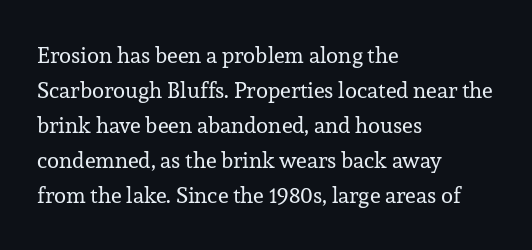
The image shows 22 px text type, upright; set left-aligned, normal line spacing (1.59x), normal letter spacing, not underlined.
